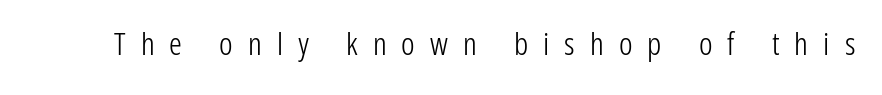
The image shows 32 px light, condensed sans-serif type, upright; set unusually wide letter spacing (+0.47 em), not underlined; low stroke contrast and a medium x-height.
